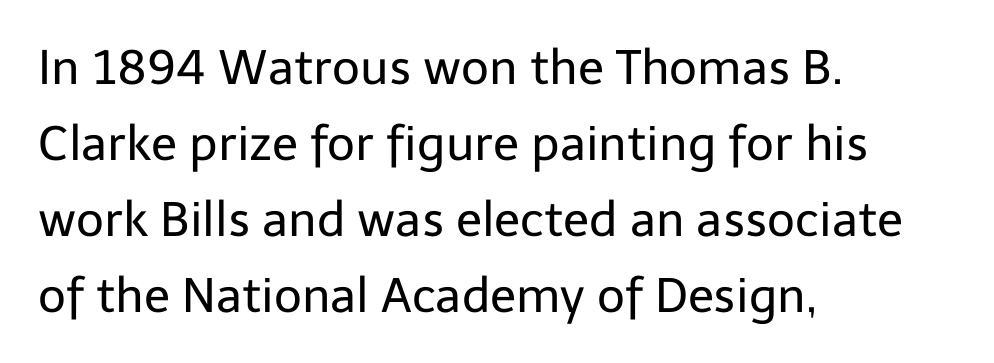
Q: Is the text bold? A: No.
Q: Is the text italic (slanted)? A: No, it is upright.
Q: Is the typeface a serif or a sans-serif typeface? A: Sans-serif.
Q: Is the text underlined? A: No.
Q: How is the paragraph aligned? A: Left-aligned.
Q: Is the spacing between letters normal or unusually wide? A: Normal.
Q: Is the spacing between lines tight, normal or loose? A: Normal.
Q: Width (condensed, normal, or wide)? A: Normal.
Q: Stroke contrast? A: Low.
Q: x-height? A: Medium.
Q: Monospaced? A: No.
